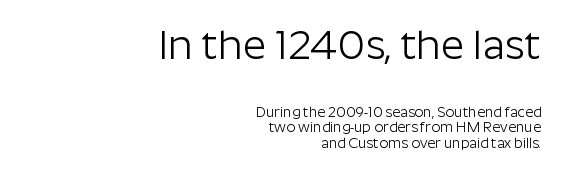
{"serif": "no", "italic": "no", "bold": "no", "weight": "light", "width": "normal", "stroke_contrast": "low", "x_height": "medium", "monospaced": "no", "underline": "no", "align": "right", "line_spacing": "tight", "line_spacing_ratio": 1.1, "letter_spacing": "normal", "letter_spacing_em": 0.0, "larger_block": "first", "size_ratio": 2.93, "glyph_px": 41}
